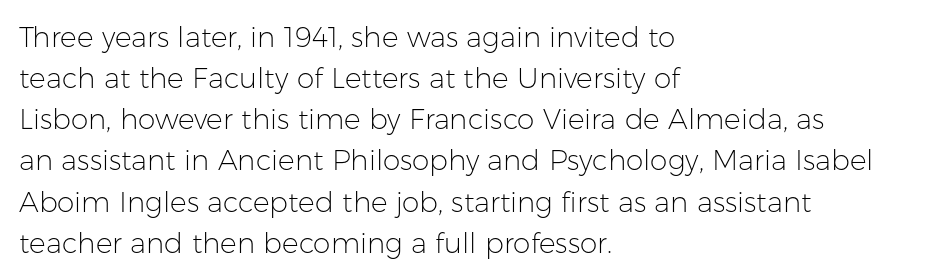
Q: Is the text bold? A: No.
Q: Is the text italic (slanted)? A: No, it is upright.
Q: Is the typeface a serif or a sans-serif typeface? A: Sans-serif.
Q: Is the text underlined? A: No.
Q: How is the paragraph aligned? A: Left-aligned.
Q: Is the spacing between letters normal or unusually wide? A: Normal.
Q: Is the spacing between lines tight, normal or loose? A: Normal.
Q: Width (condensed, normal, or wide)? A: Normal.
Q: Stroke contrast? A: Low.
Q: x-height? A: Medium.
Q: Monospaced? A: No.
